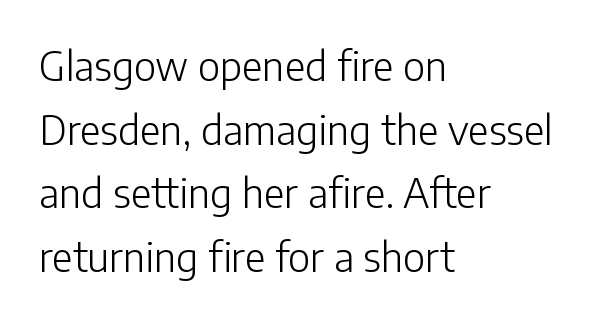
{"serif": "no", "italic": "no", "bold": "no", "weight": "light", "width": "normal", "stroke_contrast": "low", "x_height": "medium", "monospaced": "no", "underline": "no", "align": "left", "line_spacing": "normal", "line_spacing_ratio": 1.59, "letter_spacing": "normal", "letter_spacing_em": 0.0, "glyph_px": 40}
